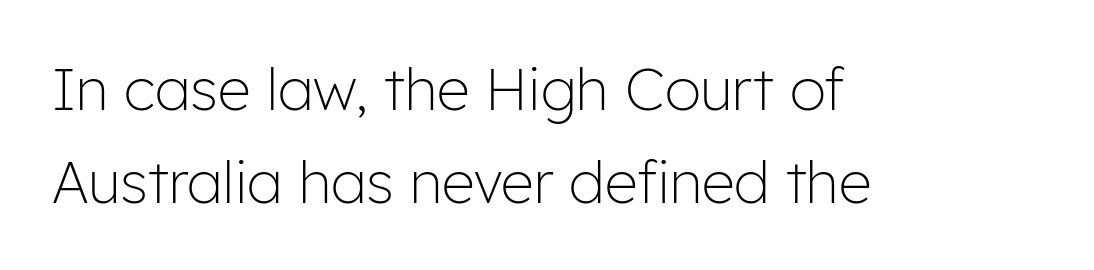
The image shows 58 px light sans-serif type, upright; set left-aligned, normal line spacing (1.6x), normal letter spacing, not underlined; low stroke contrast and a medium x-height.
